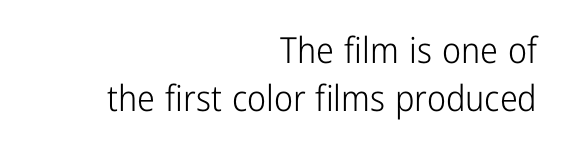
Do the letters lean? They stand straight. Words appear dense and cohesive because spacing is normal. Anything drawn beneath the words? Only blank space. The passage shown is typed in a proportional face where columns would drift.
